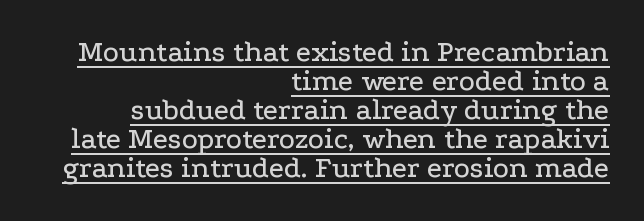
The face used here is proportionally spaced, like ordinary book or web type. These lines are composed in type with serifs. Does a line run under the words? Yes, clearly. Leftover space on each line is placed entirely before the opening word. Is the letter spacing exaggerated? No — it looks like the ordinary default. Does the leading feel generous? Not at all — it's pinched.
